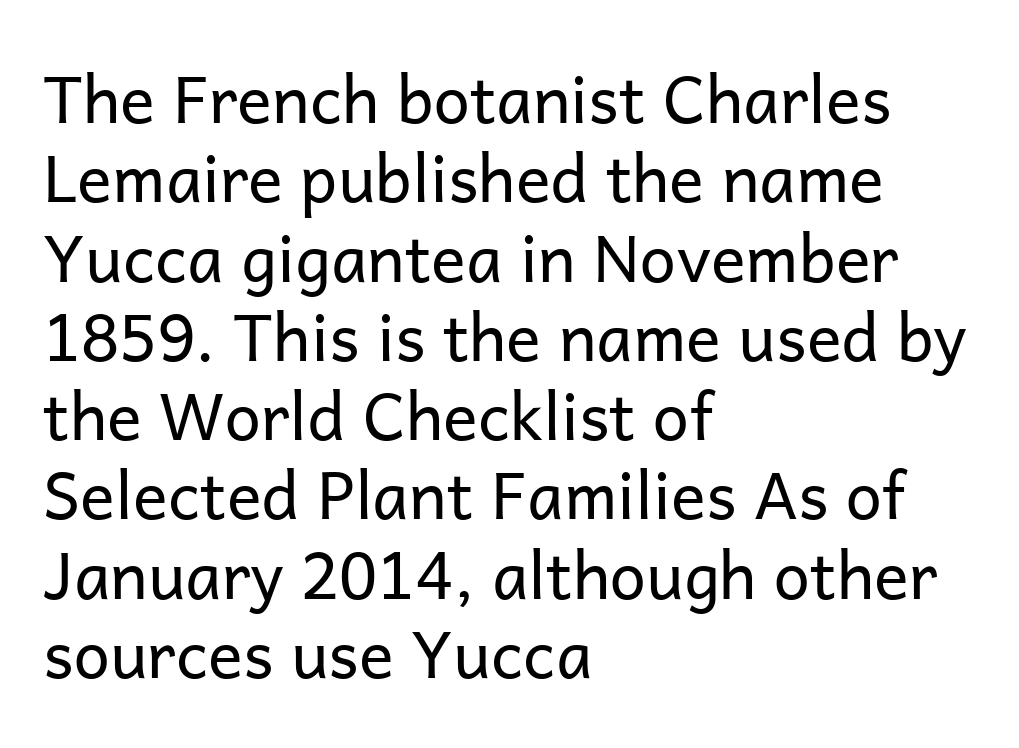
The image shows 65 px regular-weight sans-serif type, upright; set left-aligned, line spacing 1.22x, normal letter spacing, not underlined; low stroke contrast and a medium x-height.
